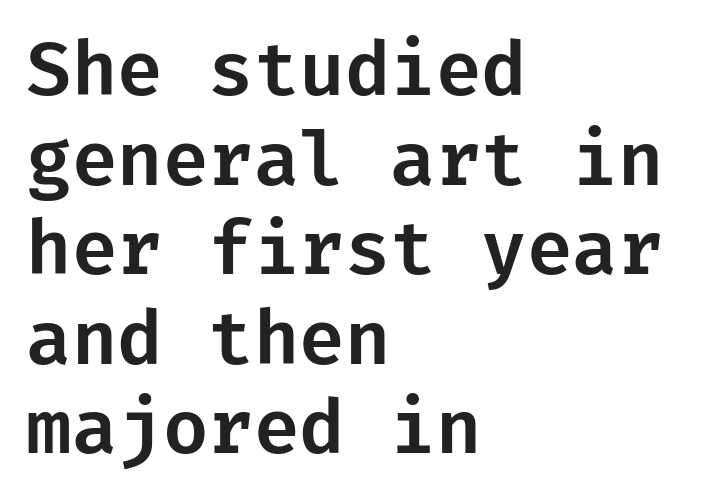
{"serif": "no", "italic": "no", "width": "normal", "stroke_contrast": "low", "x_height": "medium", "underline": "no", "align": "left", "line_spacing_ratio": 1.21, "letter_spacing": "normal", "letter_spacing_em": 0.0, "glyph_px": 74}
